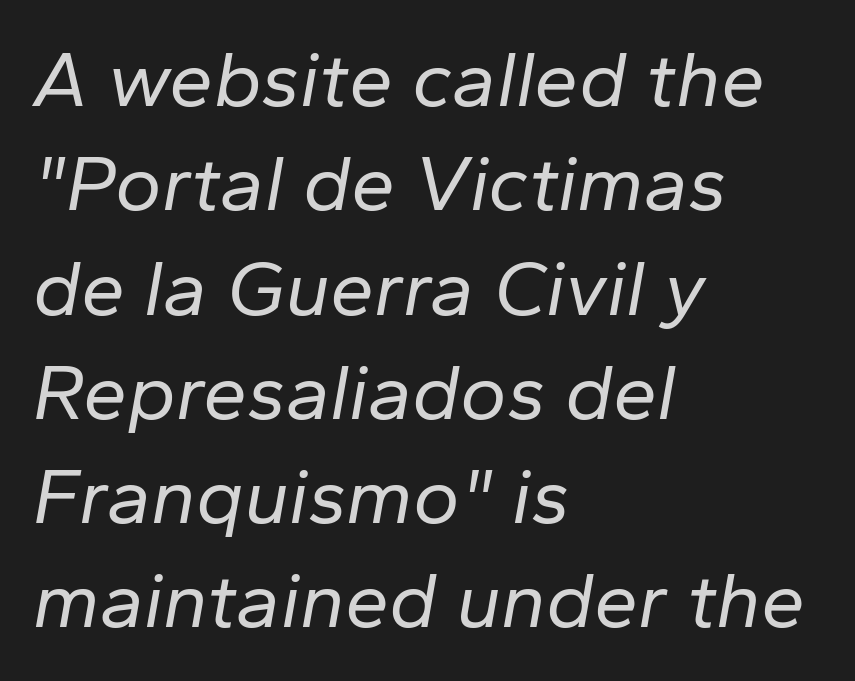
The rendering uses a moderate line-height, typical for paragraphs. Each stroke keeps to a modest, everyday thickness or less. The lines are quadded left. This rendering leaves character spacing at its baseline value.
